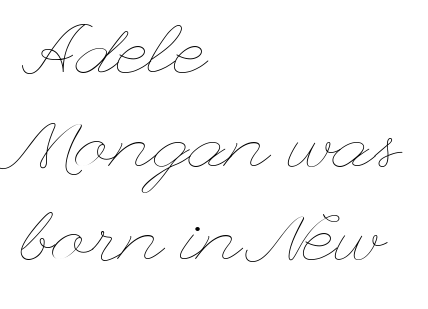
The image shows 71 px thin, wide type; set left-aligned, normal line spacing (1.32x), normal letter spacing, not underlined; low stroke contrast and a small x-height.
